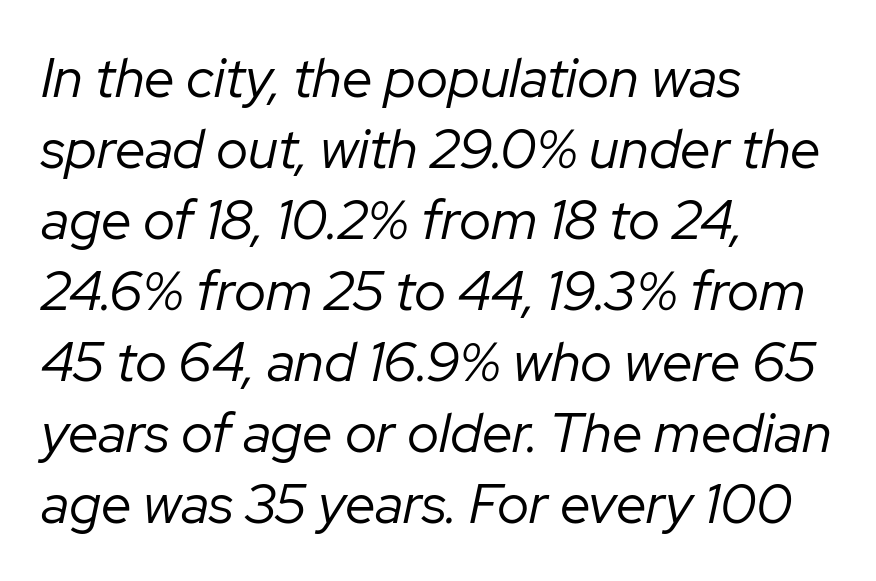
Q: Is the text bold? A: No.
Q: Is the text italic (slanted)? A: Yes, it leans right by about 12 degrees.
Q: Is the text underlined? A: No.
Q: How is the paragraph aligned? A: Left-aligned.
Q: Is the spacing between letters normal or unusually wide? A: Normal.
Q: Is the spacing between lines tight, normal or loose? A: Normal.
Q: Width (condensed, normal, or wide)? A: Normal.
Q: Stroke contrast? A: Low.
Q: x-height? A: Medium.
Q: Monospaced? A: No.
